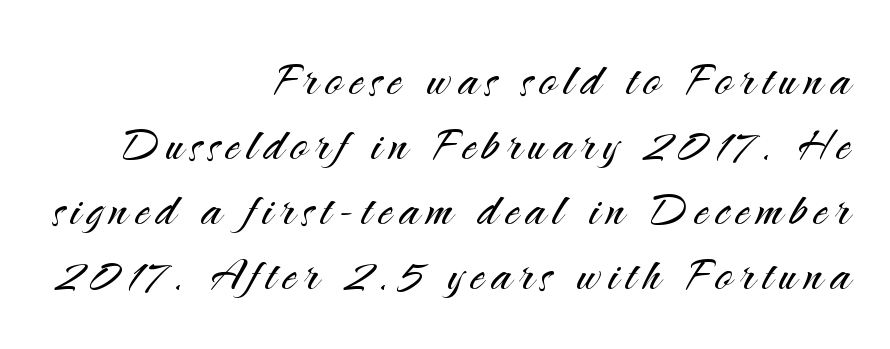
{"serif": "no", "bold": "no", "weight": "light", "width": "normal", "stroke_contrast": "medium", "x_height": "small", "monospaced": "no", "underline": "no", "align": "right", "line_spacing": "tight", "line_spacing_ratio": 1.14, "glyph_px": 57}
